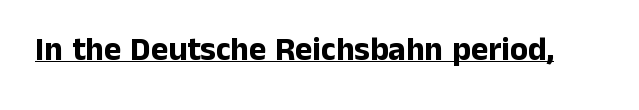
Q: Is the text bold? A: Yes.
Q: Is the text italic (slanted)? A: No, it is upright.
Q: Is the typeface a serif or a sans-serif typeface? A: Sans-serif.
Q: Is the text underlined? A: Yes.
Q: Is the spacing between letters normal or unusually wide? A: Normal.
Q: Width (condensed, normal, or wide)? A: Normal.
Q: Stroke contrast? A: Low.
Q: x-height? A: Medium.
Q: Monospaced? A: No.
